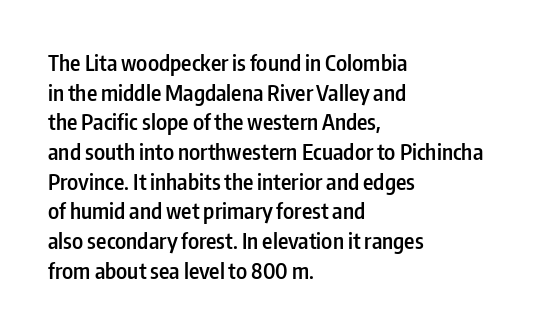
No word sits above an underline. Look at the stroke-to-counter ratio: somewhat heavy, a semibold. When letters stand straight like this, we call the style roman or upright. Observe the ordinary spacing: letters are neighbours, not strangers. The space between consecutive lines is moderate.
